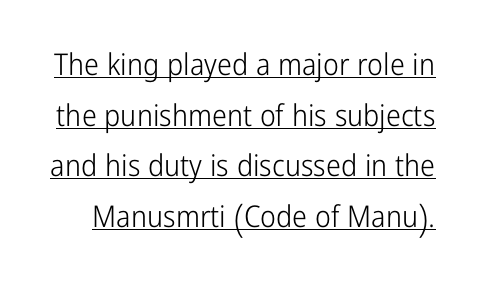
Q: Is the text bold? A: No.
Q: Is the text italic (slanted)? A: No, it is upright.
Q: Is the typeface a serif or a sans-serif typeface? A: Sans-serif.
Q: Is the text underlined? A: Yes.
Q: Is the spacing between letters normal or unusually wide? A: Normal.
Q: Is the spacing between lines tight, normal or loose? A: Normal.
Q: Width (condensed, normal, or wide)? A: Condensed.
Q: Stroke contrast? A: Low.
Q: x-height? A: Medium.
Q: Monospaced? A: No.
